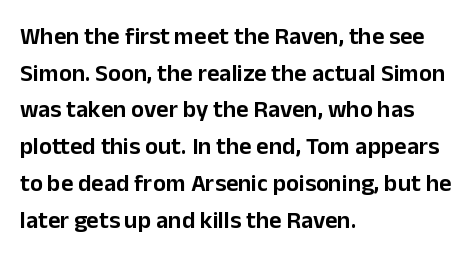
{"italic": "no", "underline": "no", "align": "left", "line_spacing": "normal", "line_spacing_ratio": 1.53, "letter_spacing": "normal", "letter_spacing_em": 0.0, "glyph_px": 24}
